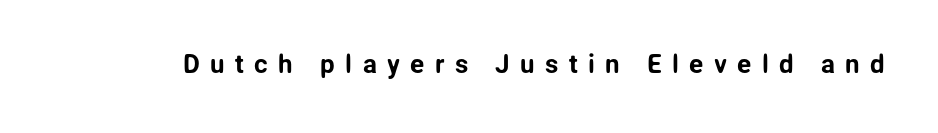
{"italic": "no", "underline": "no", "letter_spacing": "wide", "letter_spacing_em": 0.4, "glyph_px": 26}
